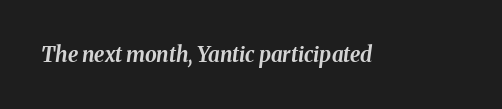
The passage shown is emphatically bold. Quick note: underline off. Here the glyphs are tracked normally, forming tight word shapes. Italic: yes, the glyphs are oblique.
